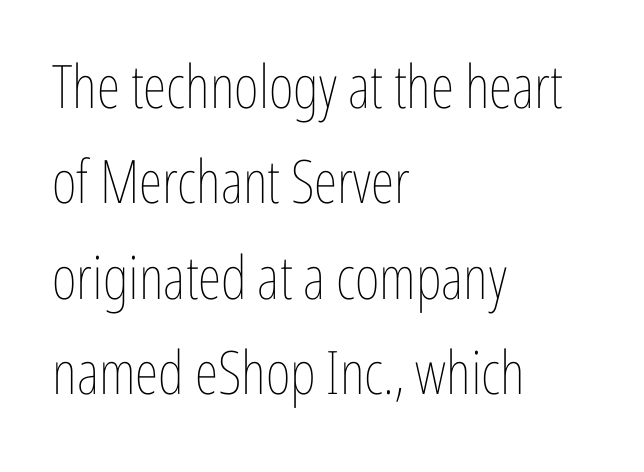
Q: Is the text bold? A: No.
Q: Is the text italic (slanted)? A: No, it is upright.
Q: Is the text underlined? A: No.
Q: How is the paragraph aligned? A: Left-aligned.
Q: Is the spacing between letters normal or unusually wide? A: Normal.
Q: Is the spacing between lines tight, normal or loose? A: Normal.
Q: Width (condensed, normal, or wide)? A: Condensed.
Q: Stroke contrast? A: Low.
Q: x-height? A: Medium.
Q: Monospaced? A: No.
